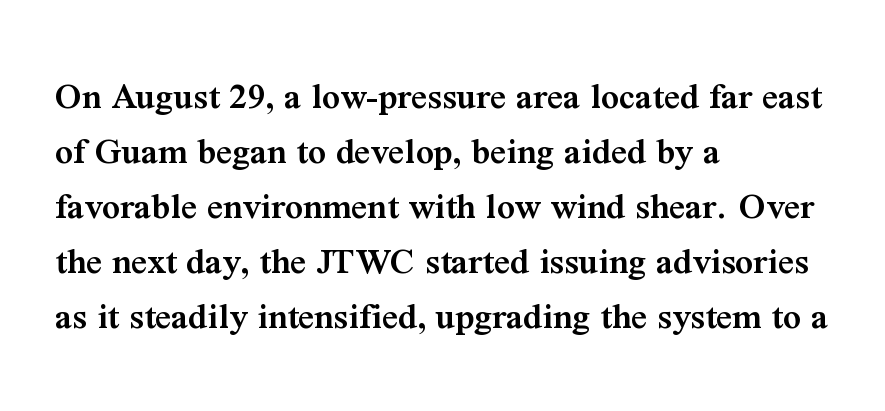
Character widths vary here, with narrow letters taking less room than wide ones. The rendering uses a semibold face; strokes are thickened but not to full bold. When letters stand straight like this, we call the style roman or upright. Each line starts at the same left margin while the right side varies. A clean baseline with only descenders dipping below it.
